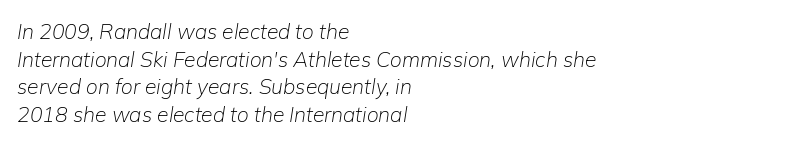
The image shows 21 px text type, italic (leaning right); set left-aligned, normal line spacing (1.31x), normal letter spacing, not underlined.
